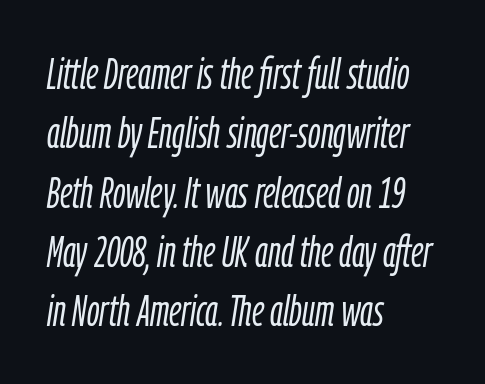
Q: Is the text bold? A: No.
Q: Is the text italic (slanted)? A: Yes, it leans right by about 9 degrees.
Q: Is the text underlined? A: No.
Q: How is the paragraph aligned? A: Left-aligned.
Q: Is the spacing between letters normal or unusually wide? A: Normal.
Q: Is the spacing between lines tight, normal or loose? A: Normal.
Q: Width (condensed, normal, or wide)? A: Condensed.
Q: Stroke contrast? A: Low.
Q: x-height? A: Medium.
Q: Monospaced? A: No.
